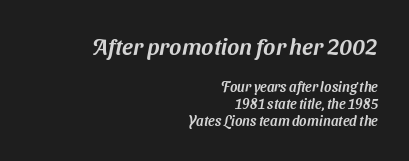
{"underline": "no", "align": "right", "line_spacing_ratio": 1.21, "letter_spacing": "normal", "letter_spacing_em": 0.0, "larger_block": "first", "size_ratio": 1.64, "glyph_px": 23}
